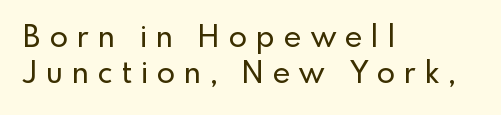
{"serif": "no", "italic": "no", "width": "normal", "x_height": "small", "monospaced": "no", "underline": "no", "align": "left", "line_spacing_ratio": 1.21, "letter_spacing": "wide", "letter_spacing_em": 0.3, "glyph_px": 30}
